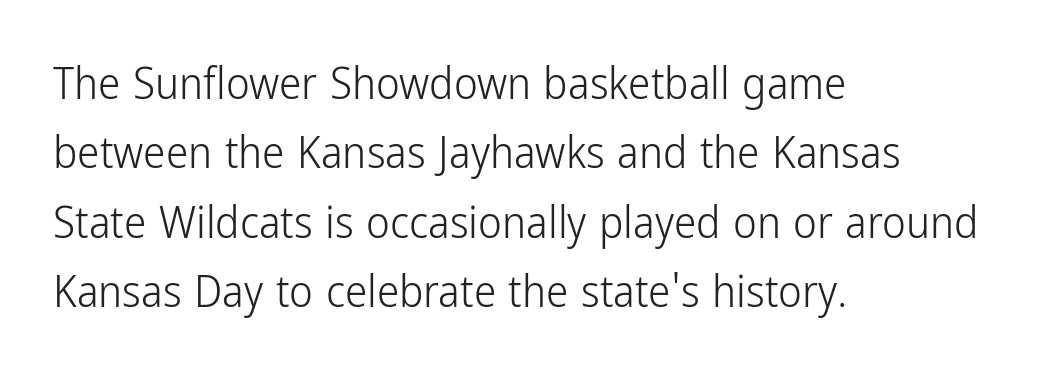
The image shows 45 px light, condensed sans-serif type, upright; set left-aligned, normal line spacing (1.54x), normal letter spacing, not underlined; low stroke contrast and a medium x-height.
